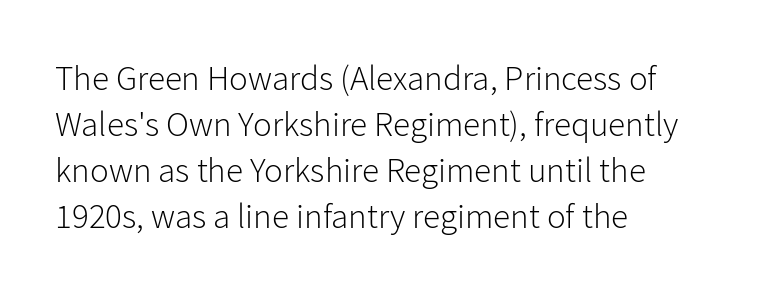
The image shows 35 px light sans-serif type, upright; set left-aligned, normal line spacing (1.31x), normal letter spacing, not underlined; low stroke contrast and a medium x-height.
